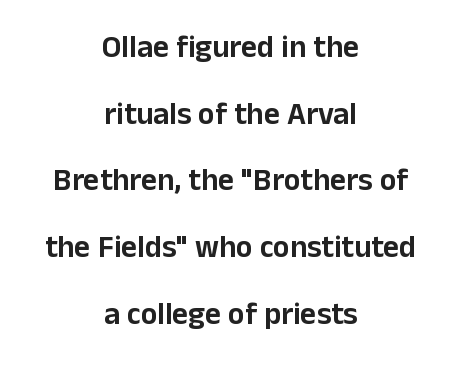
The rendering shows plain stroke endings on the letterforms — a sans-serif design. Vertical strokes here are truly vertical. Plain, unruled lines of type. Here the designer chose a conventional face with non-uniform glyph widths.
